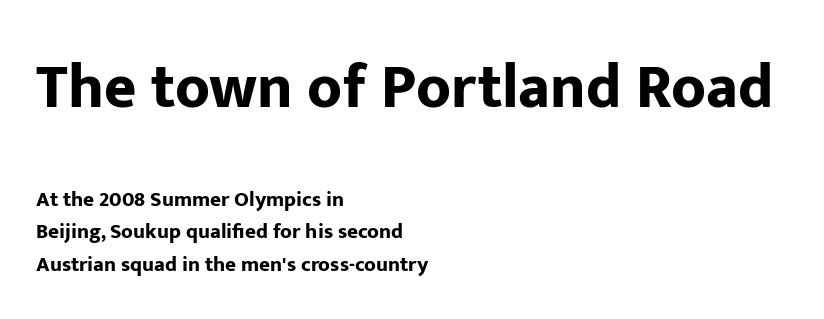
Q: Is the text bold? A: Yes.
Q: Is the text italic (slanted)? A: No, it is upright.
Q: Is the typeface a serif or a sans-serif typeface? A: Sans-serif.
Q: Is the text underlined? A: No.
Q: How is the paragraph aligned? A: Left-aligned.
Q: Is the spacing between letters normal or unusually wide? A: Normal.
Q: Is the spacing between lines tight, normal or loose? A: Normal.
Q: Which block of text is set in a larger size, the first (top) or the second (bottom)? A: The first (top) one.
Q: Width (condensed, normal, or wide)? A: Normal.
Q: Stroke contrast? A: Low.
Q: x-height? A: Medium.
Q: Monospaced? A: No.
